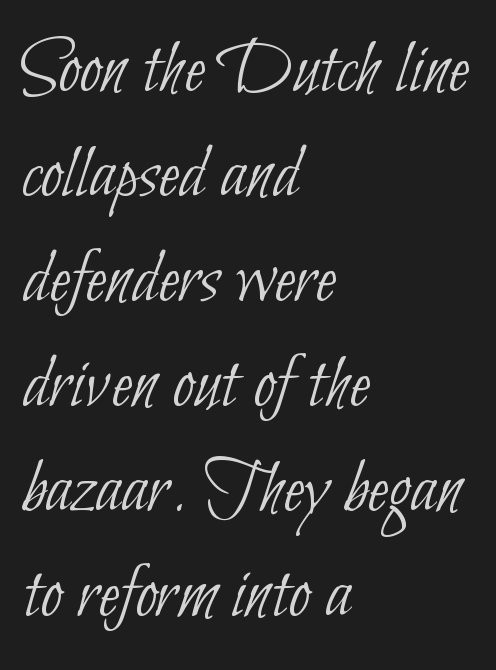
The image shows 79 px thin, condensed sans-serif type; set left-aligned, normal line spacing (1.33x), normal letter spacing, not underlined; low stroke contrast and a small x-height.
